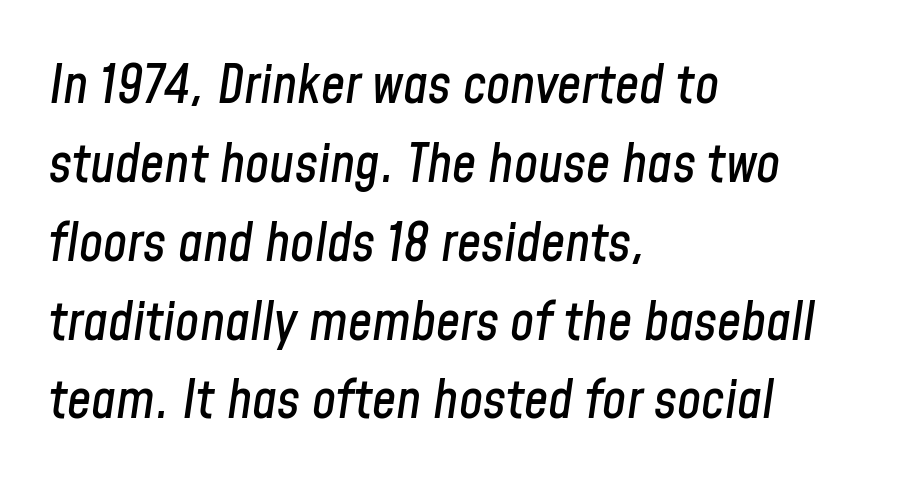
The leading is moderate, giving the passage an even texture. These lines keep a tight, regular rhythm from letter to letter. Only glyphs here, with clear space below each row. The letters are slanted; this is an italic face. The ragged edge is on the right, which tells us the setting is flush left. Do the characters align in a grid? No, the font is proportional.
